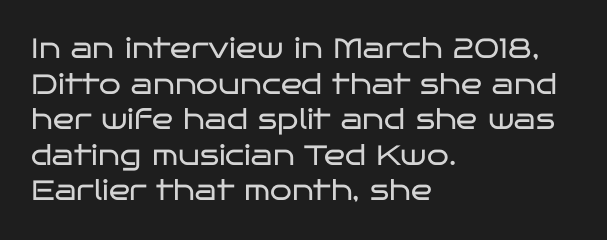
The image shows 28 px regular-weight, wide sans-serif type, upright; set left-aligned, normal line spacing (1.27x), normal letter spacing, not underlined; low stroke contrast and a large x-height.
